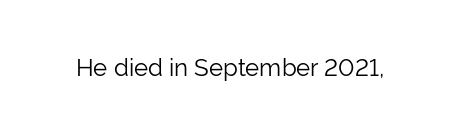
{"italic": "no", "bold": "no", "underline": "no", "letter_spacing": "normal", "letter_spacing_em": 0.0, "glyph_px": 24}
